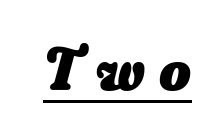
Strong, thick strokes mark this as bold type. A typesetter would call this proportional, since set widths differ per character. The rendering applies a slant to the glyphs. The face used here appears with an underline applied.
